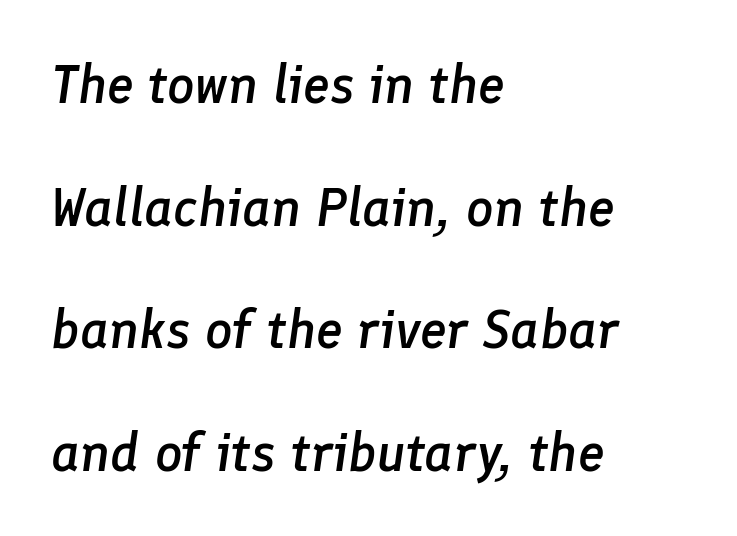
Q: Is the text bold? A: Semi-bold.
Q: Is the text italic (slanted)? A: Yes, it leans right by about 8 degrees.
Q: Is the text underlined? A: No.
Q: How is the paragraph aligned? A: Left-aligned.
Q: Is the spacing between letters normal or unusually wide? A: Normal.
Q: Is the spacing between lines tight, normal or loose? A: Loose.
Q: Width (condensed, normal, or wide)? A: Normal.
Q: Stroke contrast? A: Low.
Q: x-height? A: Medium.
Q: Monospaced? A: No.
